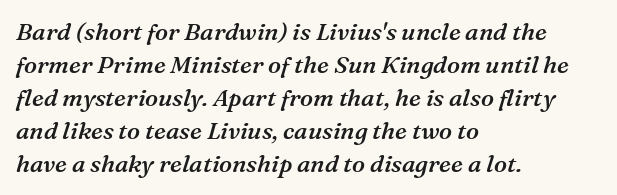
Summary of weight: moderately heavy, a semibold. Emphasis-style slanted type is in use. The paragraph has a hard left edge and a soft right edge. Caption: standard tracking, unaltered. Rule under the text: the space is simply empty.
